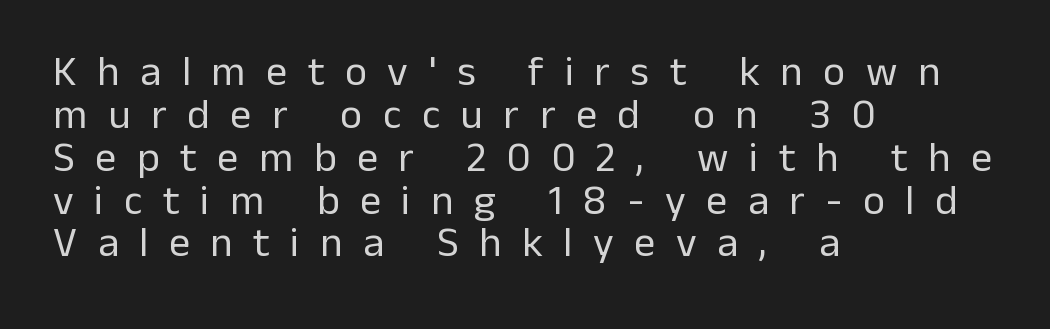
The image shows 42 px regular-weight sans-serif type, upright; set left-aligned, tight line spacing (1.02x), unusually wide letter spacing (+0.49 em), not underlined; low stroke contrast and a medium x-height.
